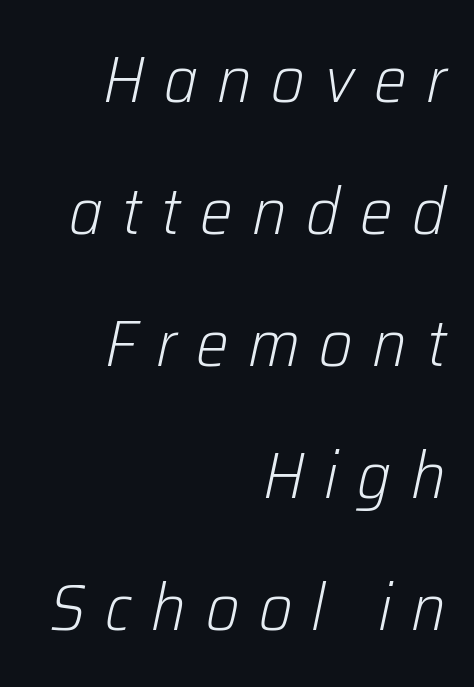
Q: Is the text bold? A: No.
Q: Is the text italic (slanted)? A: Yes, it leans right by about 12 degrees.
Q: Is the text underlined? A: No.
Q: How is the paragraph aligned? A: Right-aligned.
Q: Is the spacing between letters normal or unusually wide? A: Unusually wide.
Q: Is the spacing between lines tight, normal or loose? A: Loose.
Q: Width (condensed, normal, or wide)? A: Normal.
Q: Stroke contrast? A: Low.
Q: x-height? A: Medium.
Q: Monospaced? A: No.
